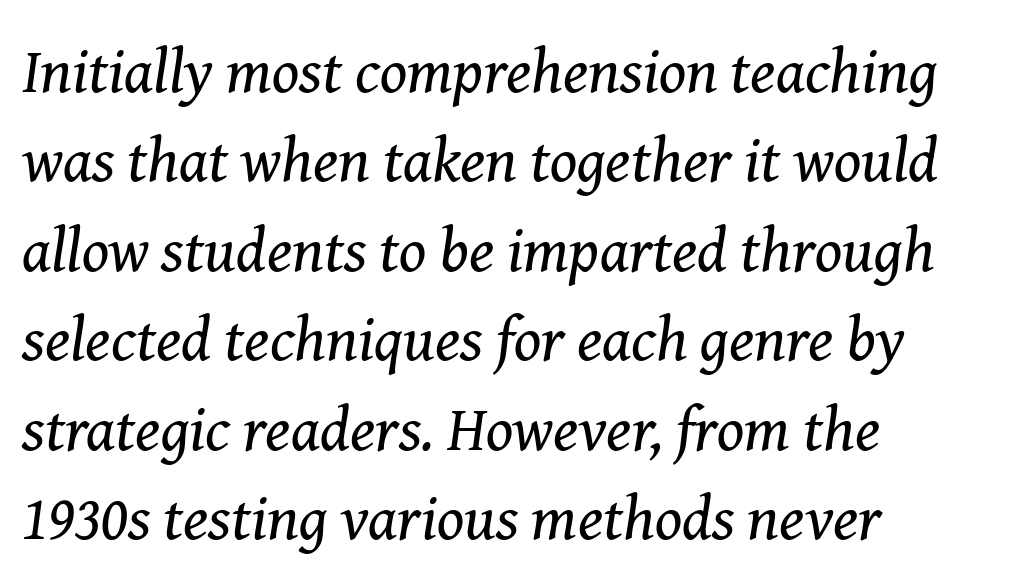
The image shows 63 px regular-weight serif type, italic (leaning right); set left-aligned, normal line spacing (1.42x), normal letter spacing, not underlined; medium stroke contrast and a medium x-height.
